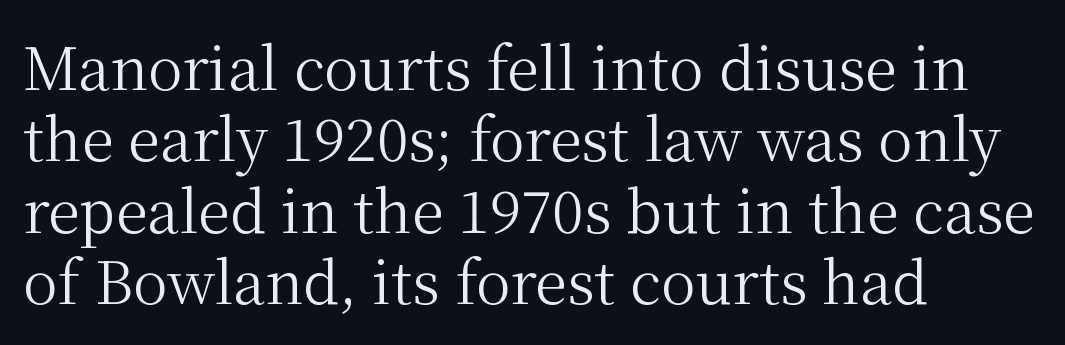
Q: Is the text bold? A: No.
Q: Is the text italic (slanted)? A: No, it is upright.
Q: Is the typeface a serif or a sans-serif typeface? A: Serif.
Q: Is the text underlined? A: No.
Q: How is the paragraph aligned? A: Left-aligned.
Q: Is the spacing between letters normal or unusually wide? A: Normal.
Q: Width (condensed, normal, or wide)? A: Normal.
Q: Stroke contrast? A: Medium.
Q: x-height? A: Medium.
Q: Monospaced? A: No.
